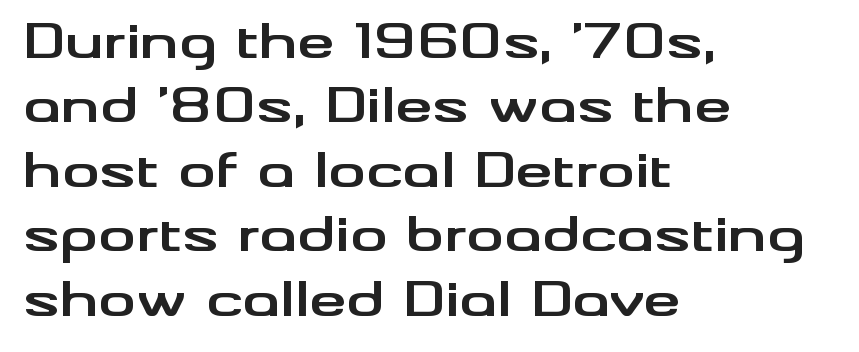
Q: Is the text bold? A: Yes.
Q: Is the text italic (slanted)? A: No, it is upright.
Q: Is the typeface a serif or a sans-serif typeface? A: Sans-serif.
Q: Is the text underlined? A: No.
Q: How is the paragraph aligned? A: Left-aligned.
Q: Is the spacing between letters normal or unusually wide? A: Normal.
Q: Is the spacing between lines tight, normal or loose? A: Normal.
Q: Width (condensed, normal, or wide)? A: Wide.
Q: Stroke contrast? A: Medium.
Q: x-height? A: Small.
Q: Monospaced? A: No.
